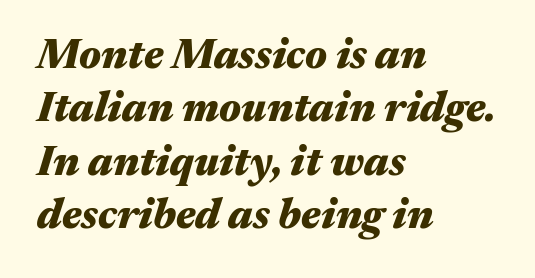
The image shows 42 px heavy, wide type, italic (leaning right); set left-aligned, normal line spacing (1.27x), normal letter spacing, not underlined; medium stroke contrast and a medium x-height.
